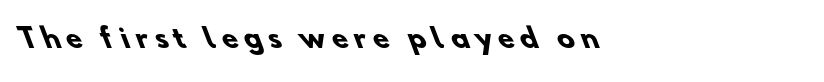
Q: Is the text bold? A: Yes.
Q: Is the text underlined? A: No.
Q: How is the paragraph aligned? A: Left-aligned.
Q: Is the spacing between letters normal or unusually wide? A: Unusually wide.
